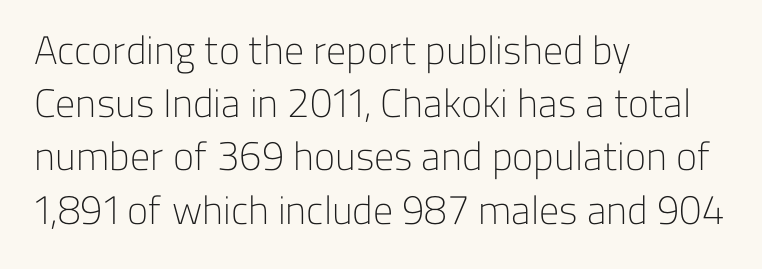
{"serif": "no", "italic": "no", "bold": "no", "weight": "light", "width": "normal", "stroke_contrast": "low", "x_height": "medium", "monospaced": "no", "underline": "no", "align": "left", "line_spacing": "normal", "line_spacing_ratio": 1.33, "letter_spacing": "normal", "letter_spacing_em": 0.0, "glyph_px": 40}
